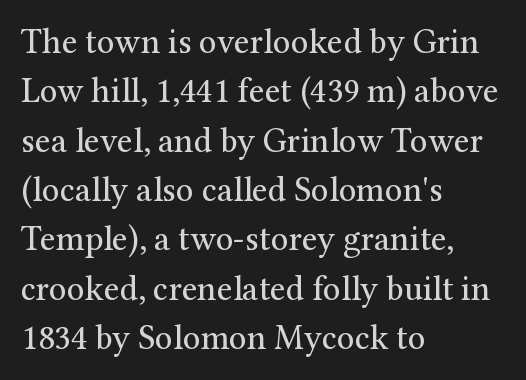
Caption: face not bold, strokes unweighted. Examine the stroke ends and you'll spot serifs. Reading down the column, the eye jumps a familiar distance to each next line. The setting favours the left margin, as ordinary paragraphs usually do. Here the designer chose a conventional face with non-uniform glyph widths. Type without underlining.
